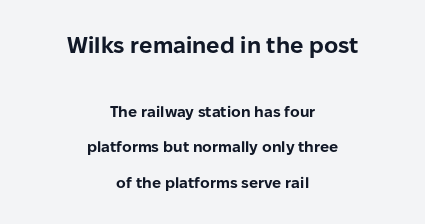
Q: Is the text bold? A: Yes.
Q: Is the text italic (slanted)? A: No, it is upright.
Q: Is the text underlined? A: No.
Q: How is the paragraph aligned? A: Centered.
Q: Is the spacing between letters normal or unusually wide? A: Normal.
Q: Is the spacing between lines tight, normal or loose? A: Loose.
Q: Which block of text is set in a larger size, the first (top) or the second (bottom)? A: The first (top) one.
